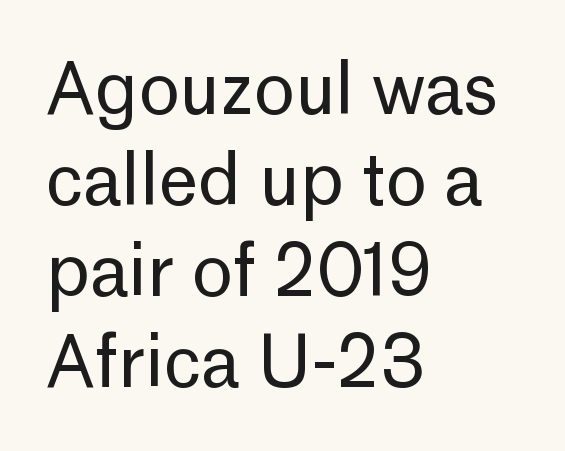
{"serif": "no", "italic": "no", "bold": "no", "weight": "regular", "width": "normal", "stroke_contrast": "low", "x_height": "medium", "monospaced": "no", "underline": "no", "align": "left", "line_spacing": "normal", "line_spacing_ratio": 1.3, "letter_spacing": "normal", "letter_spacing_em": 0.0, "glyph_px": 70}
